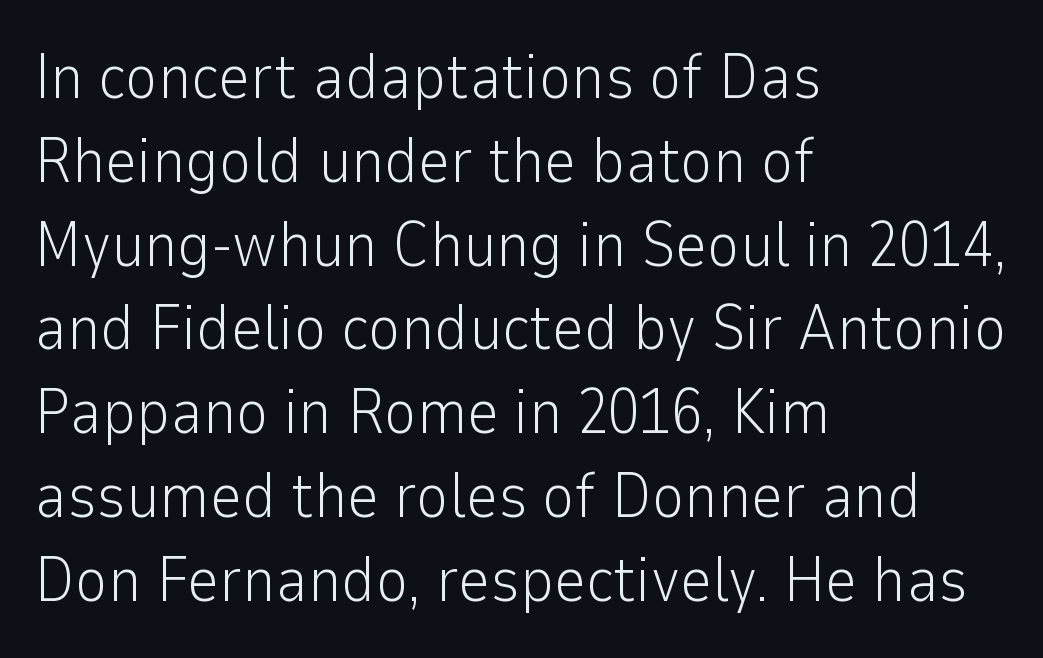
{"serif": "no", "italic": "no", "bold": "no", "weight": "light", "width": "normal", "stroke_contrast": "low", "x_height": "medium", "monospaced": "no", "underline": "no", "align": "left", "line_spacing": "normal", "line_spacing_ratio": 1.33, "letter_spacing": "normal", "letter_spacing_em": 0.0, "glyph_px": 63}
